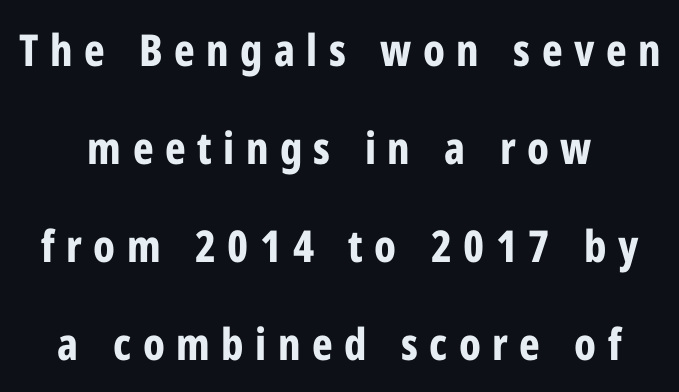
Caption: bold face, heavy strokes. The words here are not underlined. How would I describe the line gaps? Wide and relaxed. Note the varied advance widths — an 'i' is clearly narrower than an 'm'. There is plenty of visible air inserted between adjacent glyphs.
